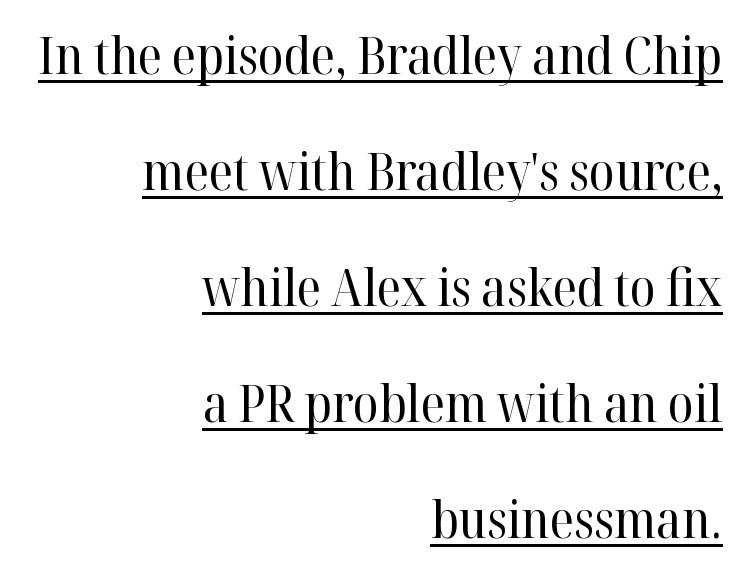
The setting favours the right margin, as signatures and pull-quotes sometimes do. Whoever set this chose breathing room over compactness in the vertical rhythm. Stems here are at most as thick as an everyday book face. Somebody hit Ctrl+U on this one — the words are underlined. Caption: standard tracking, unaltered.
